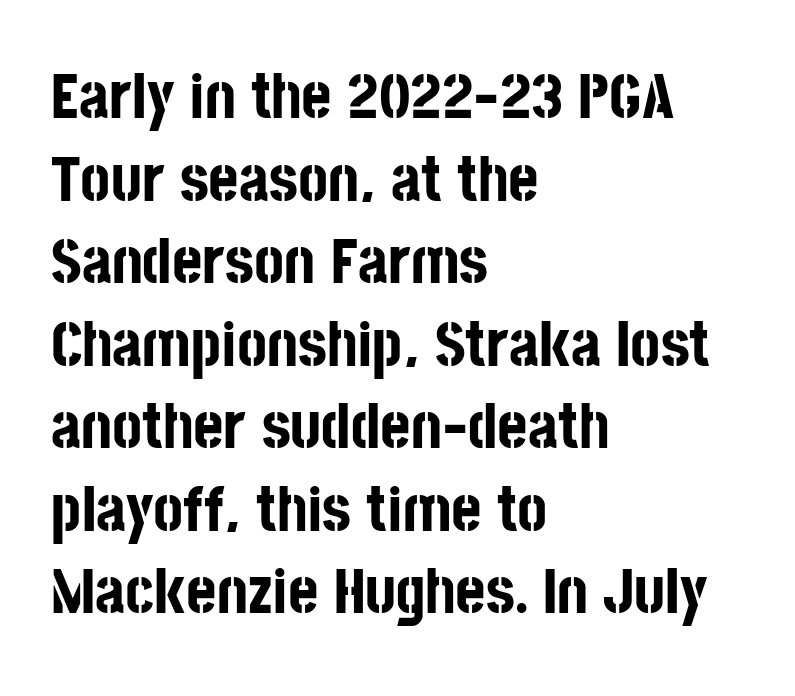
In terms of weight, the rendering is a true, heavy bold. Evenly set lines give the paragraph a standard silhouette. Note the varied advance widths — an 'i' is clearly narrower than an 'm'. A clean baseline with only descenders dipping below it. Italic: no, the glyphs are upright roman.
